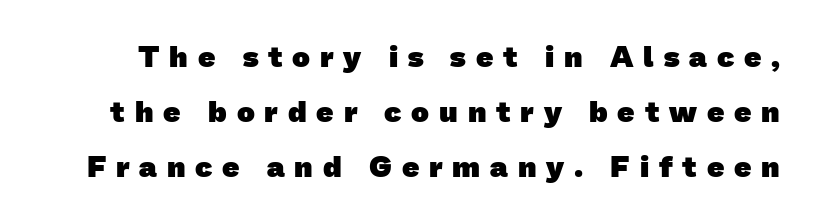
The image shows 30 px heavy sans-serif type; set line spacing 1.83x, unusually wide letter spacing (+0.33 em), not underlined; low stroke contrast and a medium x-height.
